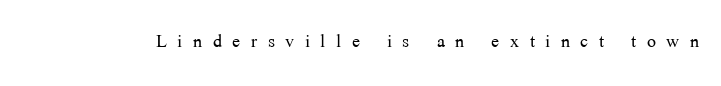
Q: Is the text bold? A: No.
Q: Is the text italic (slanted)? A: No, it is upright.
Q: Is the text underlined? A: No.
Q: Is the spacing between letters normal or unusually wide? A: Unusually wide.
